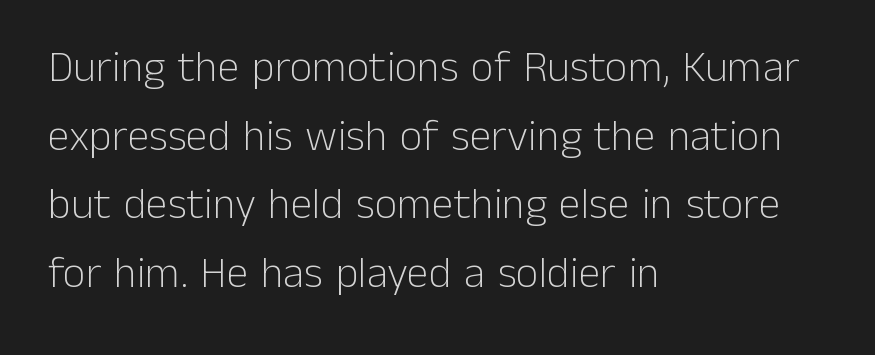
What's the leading like? Ordinary, nothing unusual. This sample has the flowing, uneven cadence of proportional lettering. This is the regular roman posture of the typeface. A typesetter would call this zero additional tracking. A quiet, ordinary-to-light weight characterises the typeface. Horizontally, the lines are justified to the leading edge only.
